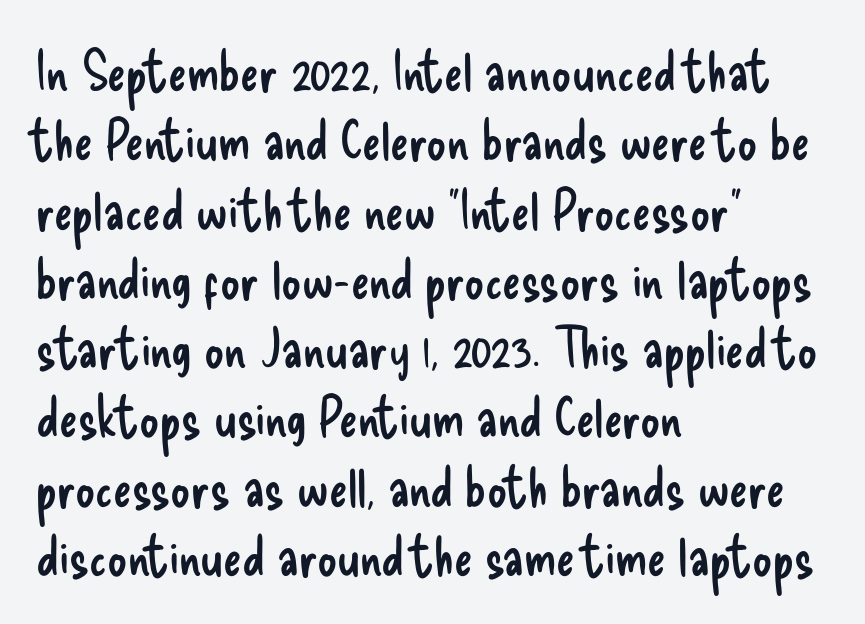
I'd call this a sans setting — the letters go barefoot. The letters stand upright; this is a roman face. Between one letter and the next there's only the usual sliver of space. If you drew a ruler down the left edge, every line would touch it. Glance below the letters and you will spot only blank space.
